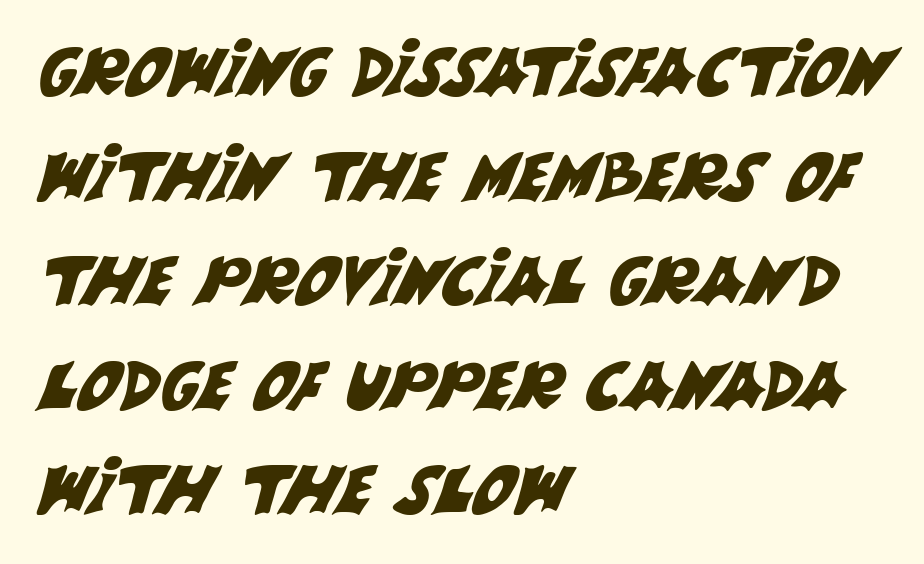
Q: Is the typeface a serif or a sans-serif typeface? A: Sans-serif.
Q: Is the text underlined? A: No.
Q: How is the paragraph aligned? A: Left-aligned.
Q: Is the spacing between letters normal or unusually wide? A: Normal.
Q: Is the spacing between lines tight, normal or loose? A: Normal.
Q: Width (condensed, normal, or wide)? A: Normal.
Q: Stroke contrast? A: Medium.
Q: x-height? A: Large.
Q: Monospaced? A: No.
